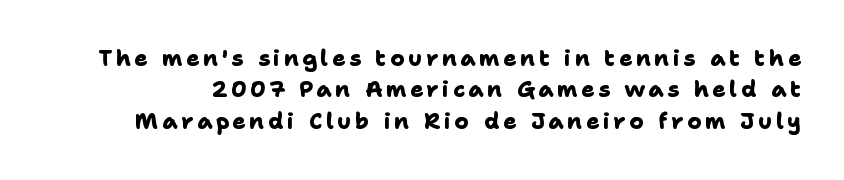
Q: Is the text bold? A: Yes.
Q: Is the text underlined? A: No.
Q: Is the spacing between lines tight, normal or loose? A: Normal.
